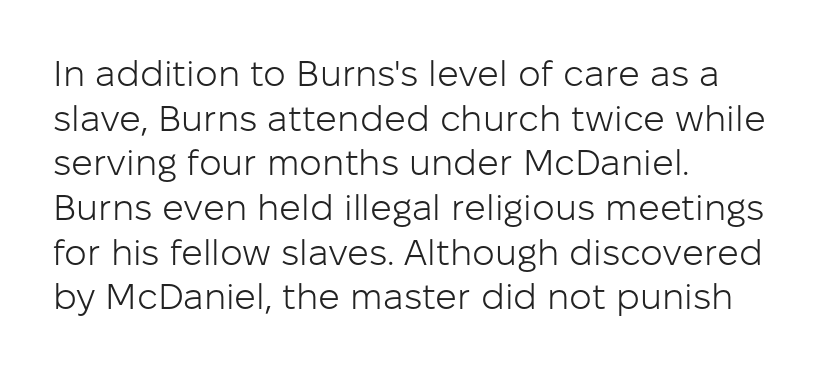
Q: Is the text bold? A: No.
Q: Is the text italic (slanted)? A: No, it is upright.
Q: Is the typeface a serif or a sans-serif typeface? A: Sans-serif.
Q: Is the text underlined? A: No.
Q: How is the paragraph aligned? A: Left-aligned.
Q: Is the spacing between letters normal or unusually wide? A: Normal.
Q: Width (condensed, normal, or wide)? A: Normal.
Q: Stroke contrast? A: Low.
Q: x-height? A: Medium.
Q: Monospaced? A: No.
